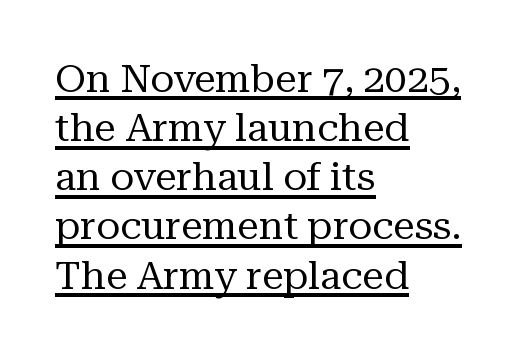
The paragraph has a hard left edge and a soft right edge. Summary of vertical rhythm: regular, with standard interline spacing. The letters advance in unequal steps, a hallmark of proportional type. The lettering holds an erect, upright posture throughout.
